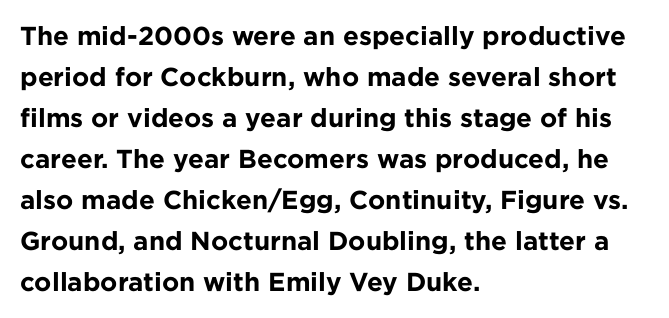
Standard letterfit; no display-style spreading of the glyphs. Compared with typical paragraphs, the rows here are spaced about the same. A bare baseline throughout the passage. Every stem runs plumb, perpendicular to the baseline. The typesetter chose a ragged-right arrangement here. The font is running at its bold setting.
